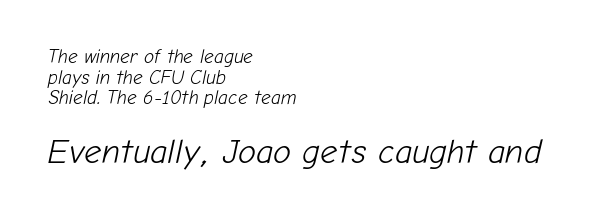
Ink coverage per letter is moderate at most. Casual observation: everything's shoved over to the left. Here the designer chose a conventional face with non-uniform glyph widths. Nothing unusual about the tracking: characters are spaced as the font intends. Honestly, there is no underline to notice here at all. The line-height multiplier appears low, near solid setting.
